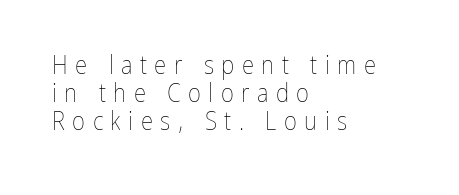
{"italic": "no", "bold": "no", "underline": "no", "align": "left", "line_spacing": "tight", "line_spacing_ratio": 1.12, "letter_spacing": "wide", "letter_spacing_em": 0.3, "glyph_px": 25}
